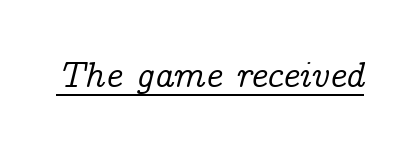
{"serif": "yes", "italic": "yes", "lean": "right", "slant_degrees": 14, "width": "normal", "stroke_contrast": "low", "x_height": "medium", "monospaced": "no", "underline": "yes", "letter_spacing": "normal", "letter_spacing_em": 0.0, "glyph_px": 36}
